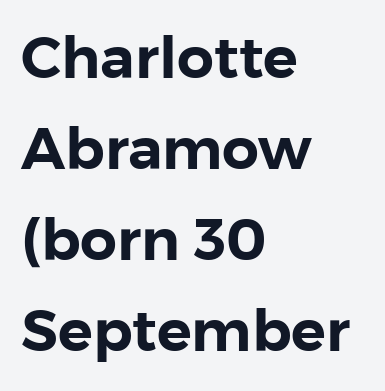
{"serif": "no", "italic": "no", "width": "normal", "stroke_contrast": "low", "x_height": "medium", "monospaced": "no", "underline": "no", "align": "left", "line_spacing": "normal", "line_spacing_ratio": 1.57, "letter_spacing": "normal", "letter_spacing_em": 0.0, "glyph_px": 58}
